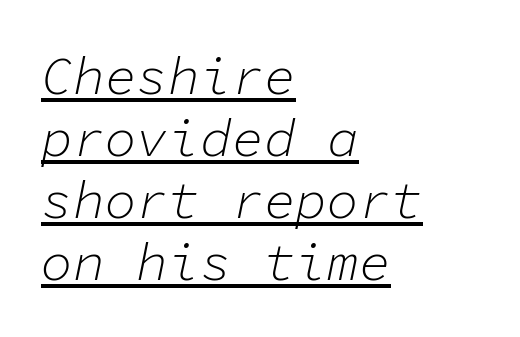
Q: Is the text bold? A: No.
Q: Is the text italic (slanted)? A: Yes, it leans right by about 11 degrees.
Q: Is the text underlined? A: Yes.
Q: How is the paragraph aligned? A: Left-aligned.
Q: Is the spacing between letters normal or unusually wide? A: Normal.
Q: Width (condensed, normal, or wide)? A: Normal.
Q: Stroke contrast? A: Low.
Q: x-height? A: Medium.
Q: Monospaced? A: Yes.
